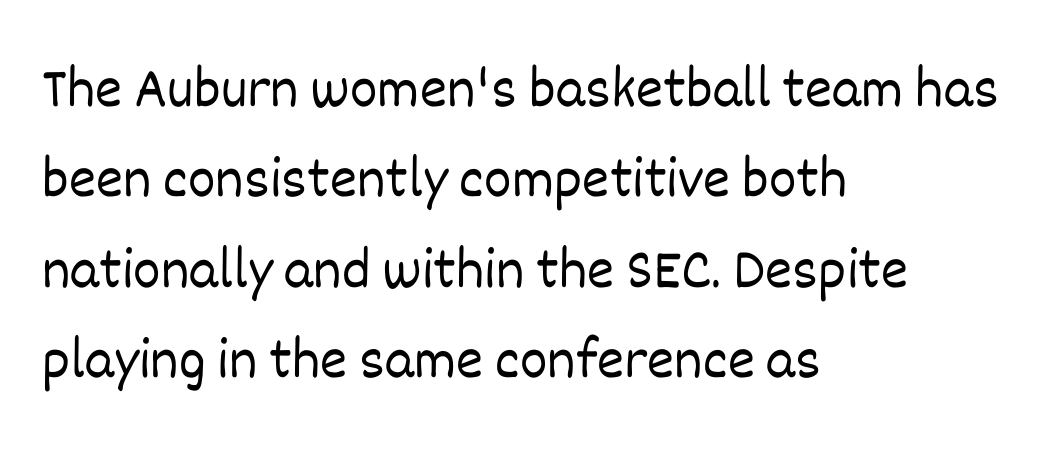
The image shows 58 px light type, upright; set left-aligned, normal line spacing (1.56x), normal letter spacing, not underlined; low stroke contrast and a large x-height.
